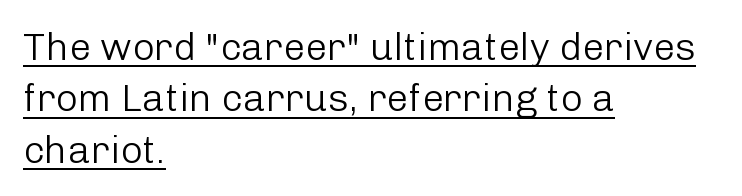
The image shows 39 px light sans-serif type, upright; set left-aligned, normal line spacing (1.32x), normal letter spacing, underlined; low stroke contrast and a medium x-height.
